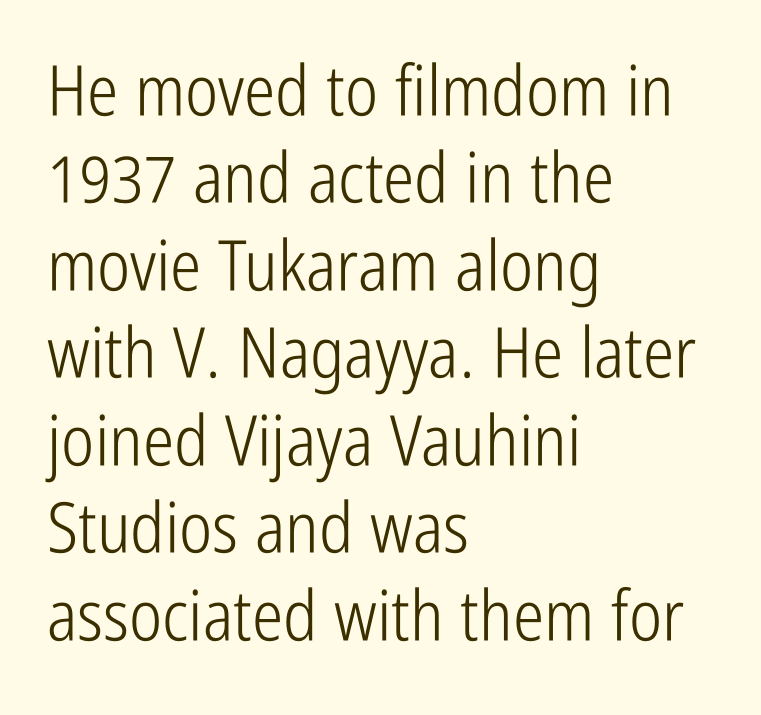
Q: Is the text bold? A: No.
Q: Is the text italic (slanted)? A: No, it is upright.
Q: Is the typeface a serif or a sans-serif typeface? A: Sans-serif.
Q: Is the text underlined? A: No.
Q: How is the paragraph aligned? A: Left-aligned.
Q: Is the spacing between letters normal or unusually wide? A: Normal.
Q: Is the spacing between lines tight, normal or loose? A: Normal.
Q: Width (condensed, normal, or wide)? A: Condensed.
Q: Stroke contrast? A: Low.
Q: x-height? A: Medium.
Q: Monospaced? A: No.
